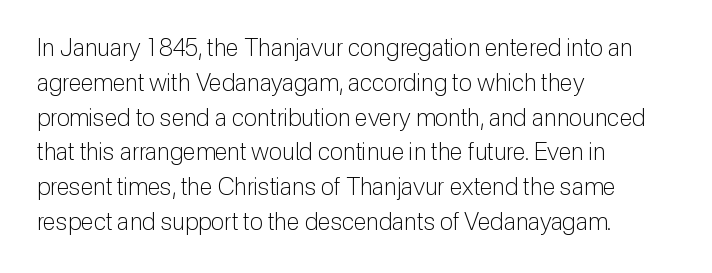
The image shows 24 px text type, upright; set left-aligned, normal line spacing (1.45x), normal letter spacing, not underlined.
